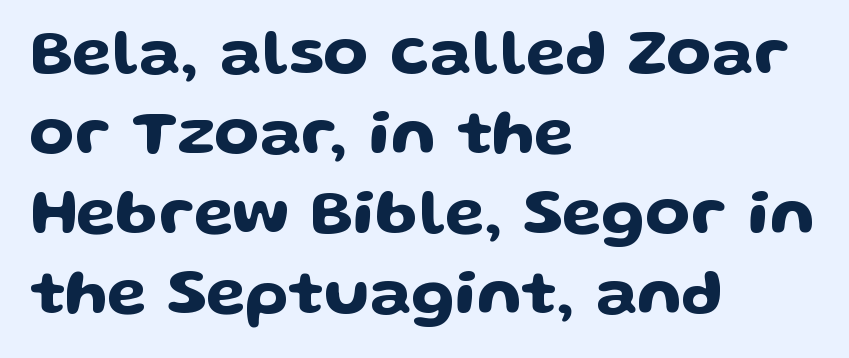
The image shows 65 px wide sans-serif type, upright; set left-aligned, line spacing 1.23x, normal letter spacing, not underlined; low stroke contrast and a medium x-height.
